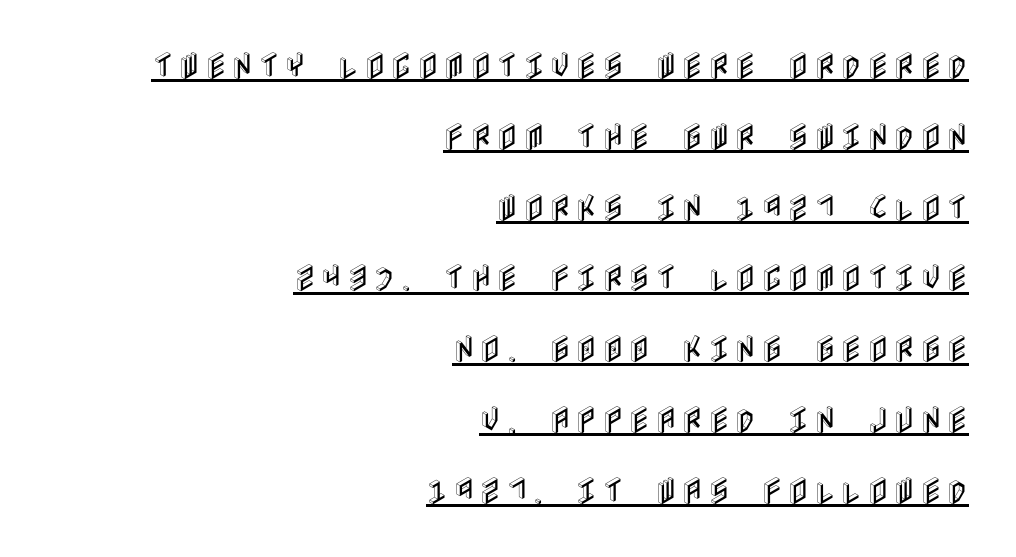
Honestly, the rows look like they've been pulled way apart. A typesetter would mark this as roman, not italic. Underlining? Definitely there. The rendering anchors every line to the right-hand side.
